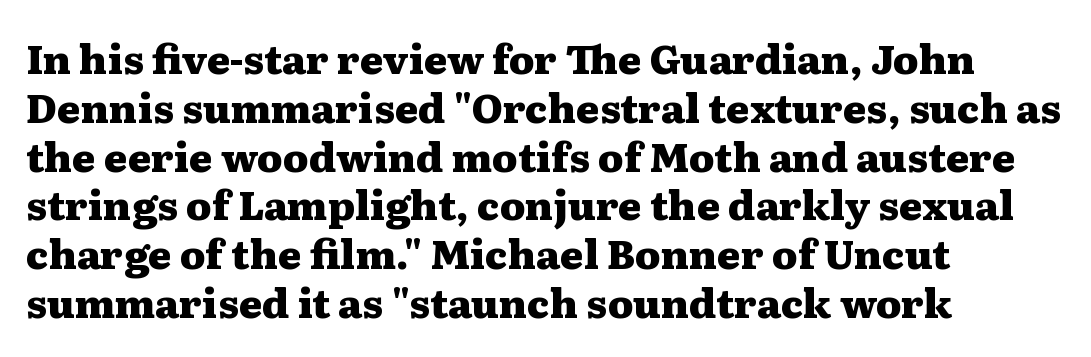
Do the letters lean? They stand straight. This sample has the flowing, uneven cadence of proportional lettering. The line texture is even and compact thanks to regular tracking. The passage shown is typeset with a serif family. The foot of each line stays bare and open.
